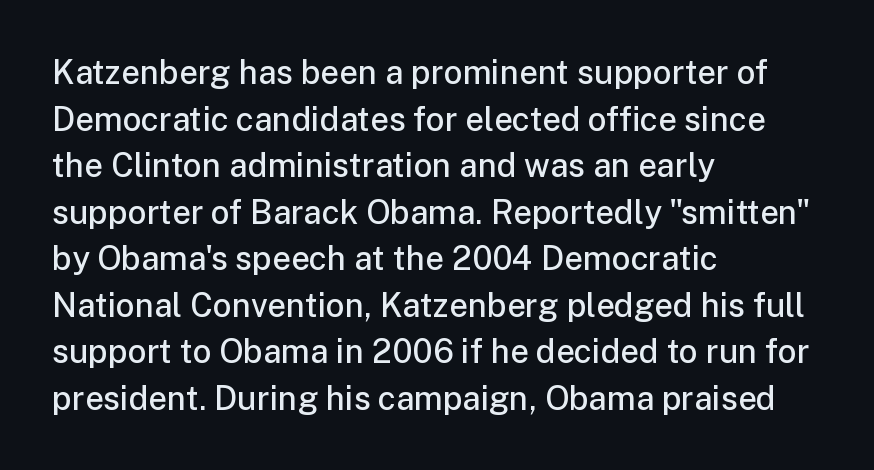
A somewhat darkened texture: the type is semibold rather than bold. Nope, not italic — everything's standing straight. Whoever set this chose a conventional vertical rhythm. The lines are quadded left. Bare-footed words on every line.
